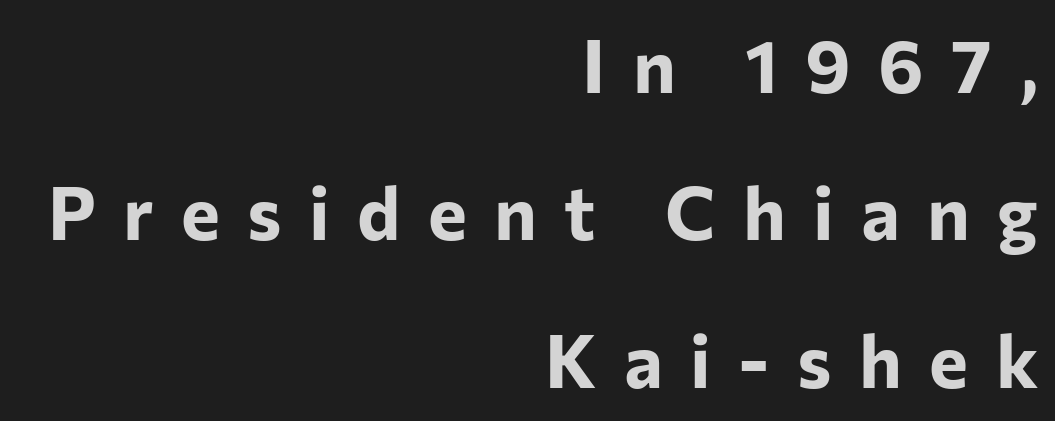
The image shows 74 px bold sans-serif type, upright; set right-aligned, loose line spacing (1.99x), unusually wide letter spacing (+0.37 em), not underlined; low stroke contrast and a medium x-height.
